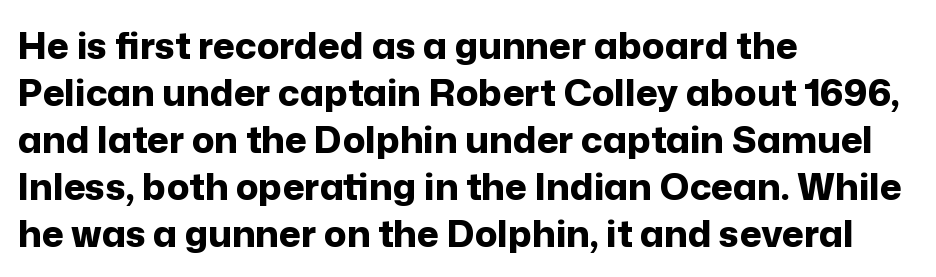
The image shows 37 px bold sans-serif type, upright; set left-aligned, normal line spacing (1.27x), normal letter spacing, not underlined; low stroke contrast and a medium x-height.
